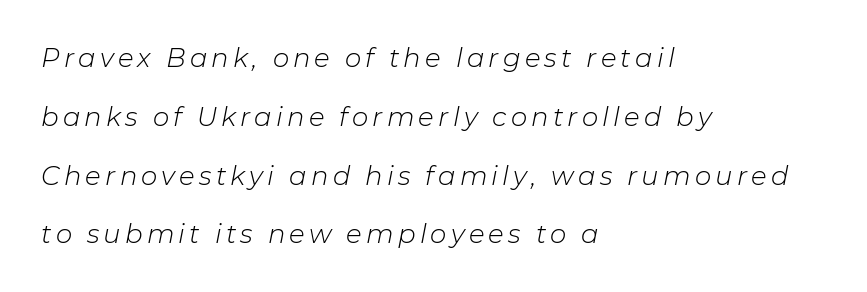
The image shows 26 px text type, italic (leaning right); set left-aligned, loose line spacing (2.26x), not underlined.
